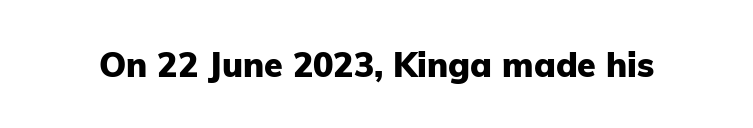
{"serif": "no", "italic": "no", "bold": "yes", "weight": "heavy", "width": "normal", "stroke_contrast": "low", "x_height": "medium", "monospaced": "no", "underline": "no", "letter_spacing": "normal", "letter_spacing_em": 0.0, "glyph_px": 34}
